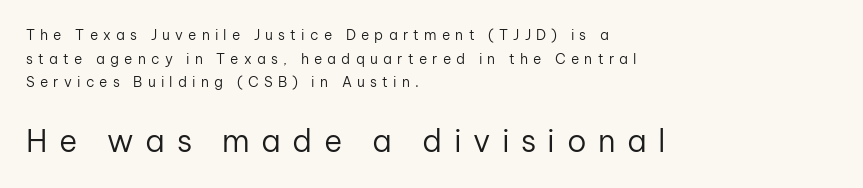
{"serif": "no", "italic": "no", "bold": "no", "weight": "regular", "width": "normal", "stroke_contrast": "low", "x_height": "medium", "monospaced": "no", "underline": "no", "align": "left", "line_spacing": "normal", "line_spacing_ratio": 1.68, "letter_spacing": "wide", "letter_spacing_em": 0.37, "larger_block": "second", "size_ratio": 2.21, "glyph_px": 31}
